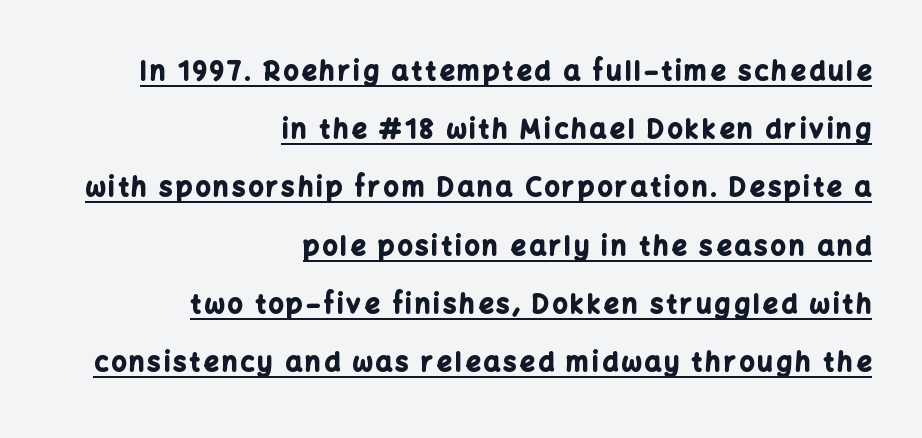
Vertical strokes here are truly vertical. Look at the stroke-to-counter ratio: heavy, a bold. Looks like someone drew a line under every word here. The typesetter chose a ragged-left arrangement here. This block would shrink considerably if given ordinary leading; it's expanded now.
